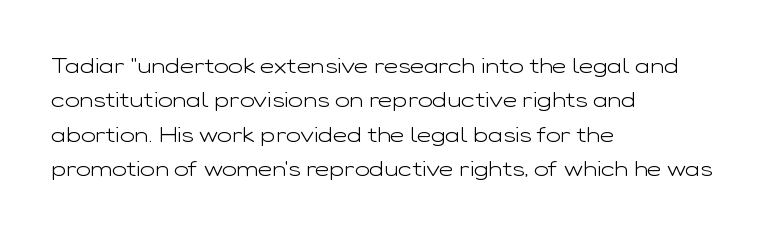
Q: Is the text bold? A: No.
Q: Is the text italic (slanted)? A: No, it is upright.
Q: Is the text underlined? A: No.
Q: How is the paragraph aligned? A: Left-aligned.
Q: Is the spacing between letters normal or unusually wide? A: Normal.
Q: Is the spacing between lines tight, normal or loose? A: Normal.
